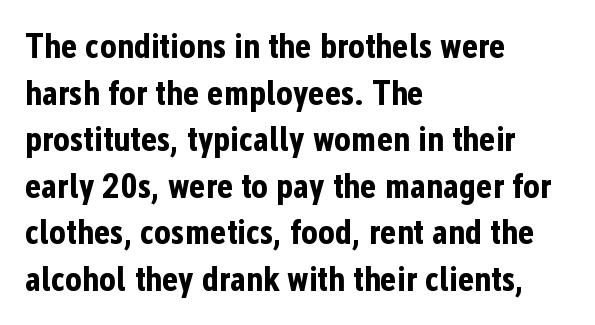
The image shows 35 px bold, condensed sans-serif type, upright; set left-aligned, normal line spacing (1.33x), normal letter spacing, not underlined; low stroke contrast and a medium x-height.
